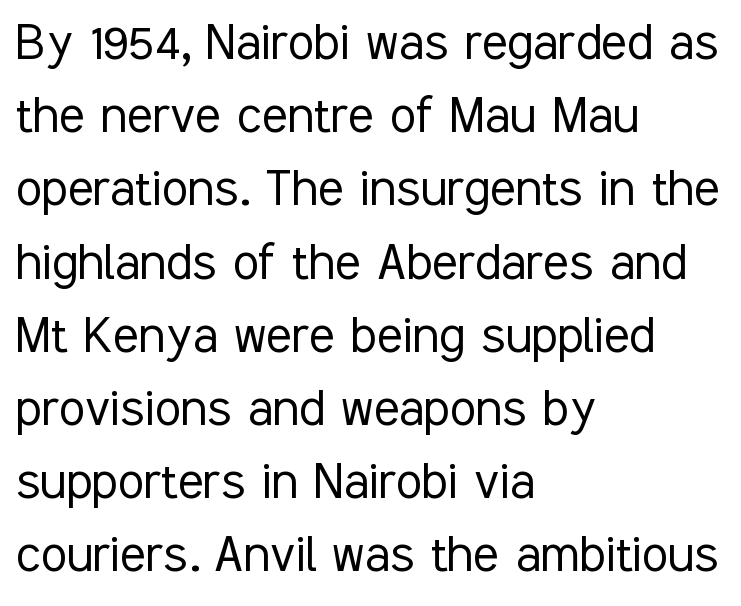
Q: Is the text bold? A: No.
Q: Is the text italic (slanted)? A: No, it is upright.
Q: Is the typeface a serif or a sans-serif typeface? A: Sans-serif.
Q: Is the text underlined? A: No.
Q: How is the paragraph aligned? A: Left-aligned.
Q: Is the spacing between letters normal or unusually wide? A: Normal.
Q: Width (condensed, normal, or wide)? A: Condensed.
Q: Stroke contrast? A: Low.
Q: x-height? A: Medium.
Q: Monospaced? A: No.
